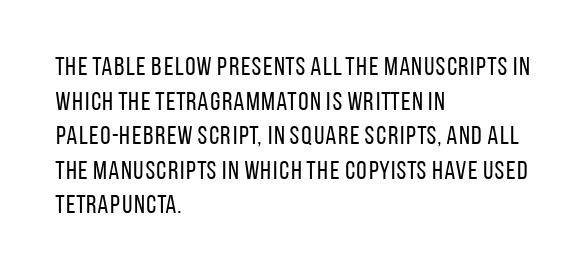
Q: Is the text bold? A: No.
Q: Is the text italic (slanted)? A: No, it is upright.
Q: Is the text underlined? A: No.
Q: How is the paragraph aligned? A: Left-aligned.
Q: Is the spacing between letters normal or unusually wide? A: Normal.
Q: Is the spacing between lines tight, normal or loose? A: Normal.
